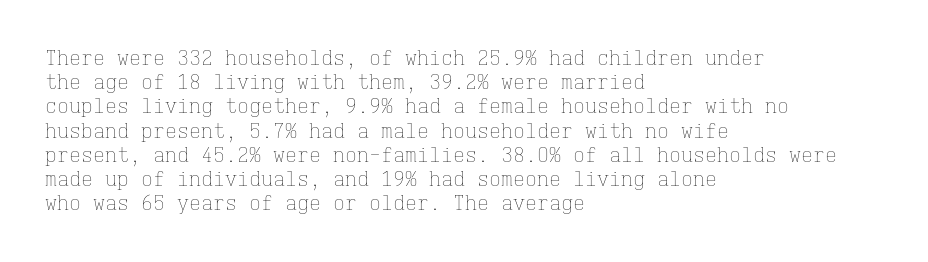
Tall strokes in this sample are plumb rather than angled. Decoration check: the copy has no underline. Words appear dense and cohesive because spacing is normal. The typesetter chose a ragged-right arrangement here.
